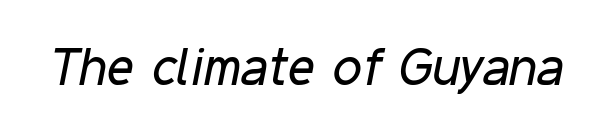
Q: Is the text bold? A: No.
Q: Is the text italic (slanted)? A: Yes, it leans right by about 11 degrees.
Q: Is the text underlined? A: No.
Q: Is the spacing between letters normal or unusually wide? A: Normal.
Q: Width (condensed, normal, or wide)? A: Condensed.
Q: Stroke contrast? A: Low.
Q: x-height? A: Medium.
Q: Monospaced? A: No.
